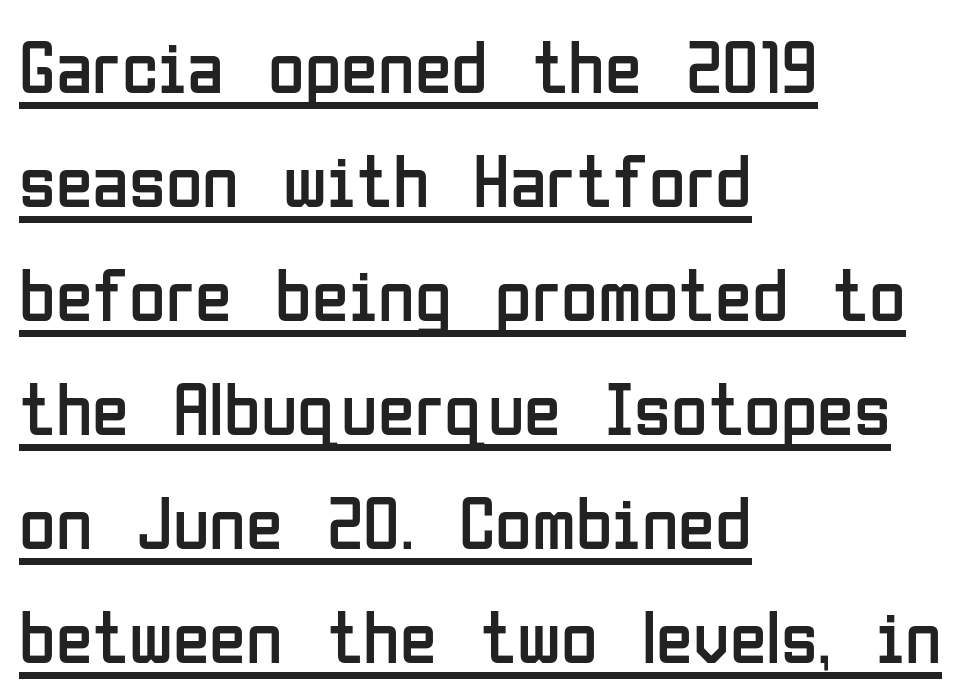
The font is comparable to plain body text, perhaps lighter. This rendering leaves character spacing at its baseline value. The rendering uses a moderate line-height, typical for paragraphs. Type style note: lacks serifs. Is there an underline? Yes — a line sits under the letters. Caption: multi-line text, flush left, ragged right.
